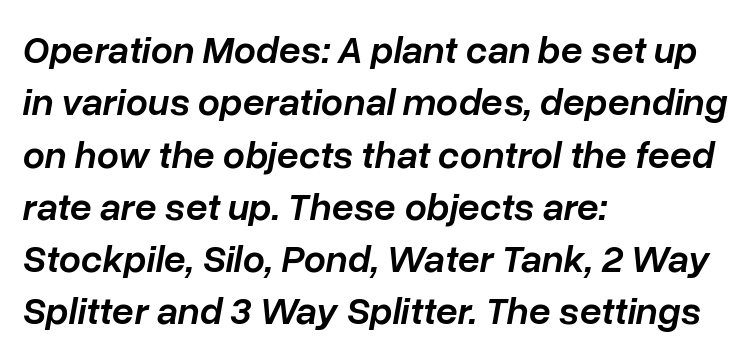
Q: Is the text bold? A: Semi-bold.
Q: Is the text italic (slanted)? A: Yes, it leans right by about 10 degrees.
Q: Is the text underlined? A: No.
Q: How is the paragraph aligned? A: Left-aligned.
Q: Is the spacing between letters normal or unusually wide? A: Normal.
Q: Is the spacing between lines tight, normal or loose? A: Normal.
Q: Width (condensed, normal, or wide)? A: Normal.
Q: Stroke contrast? A: Low.
Q: x-height? A: Medium.
Q: Monospaced? A: No.
